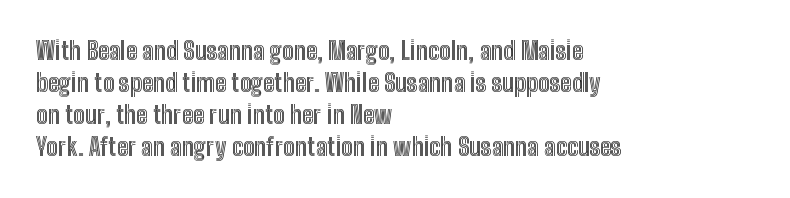
The image shows 24 px text type, upright; set left-aligned, normal line spacing (1.33x), normal letter spacing, not underlined.
